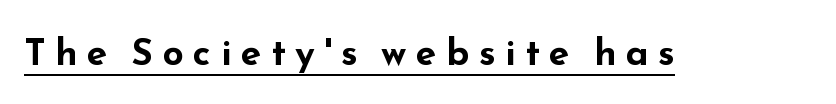
Tracking value appears strongly positive — letters spread wide. Grotesque or geometric, the face here clearly has no serifs. The rendering uses the underline text-decoration. The axis of the letterforms is exactly vertical. This is heavy type, rendered in bold. Think of a printed novel: that variable character pitch is what you see here.
